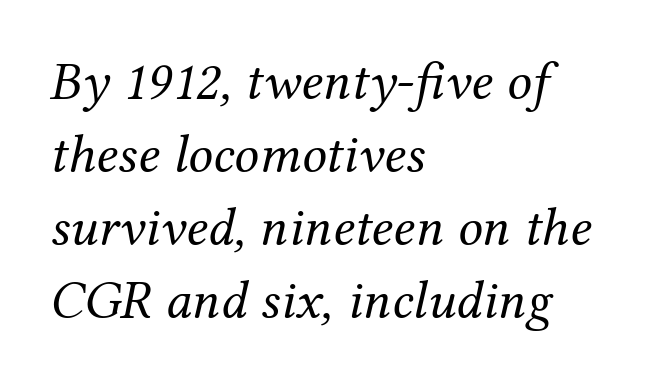
The zone under the glyphs is completely vacant. Leftover space on each line is placed entirely after the last word. Honestly, the row spacing looks completely unremarkable. The face used here is proportionally spaced, like ordinary book or web type. No extra ink here — the face is not bold. This sample uses plain, unmodified letter spacing.
